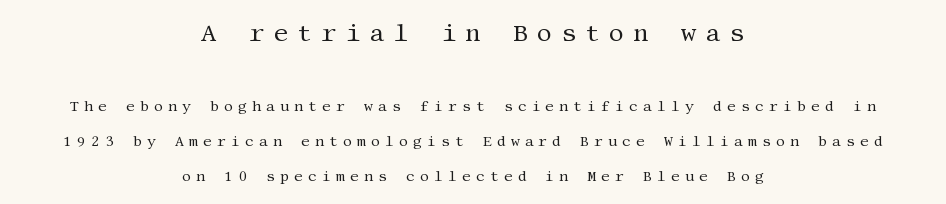
Heft: none added — not bold. These lines are centered, leaving both edges ragged. A great deal of white space separates one row of letters from the next. These two chunks differ in scale, with the top chunk taking the larger measure.
